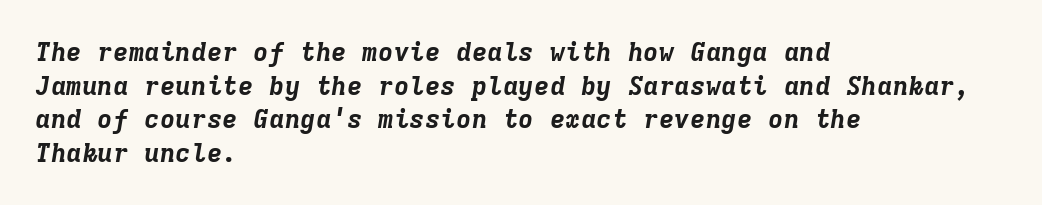
The image shows 26 px bold type, italic (leaning right); set left-aligned, normal line spacing (1.29x), normal letter spacing, not underlined.
